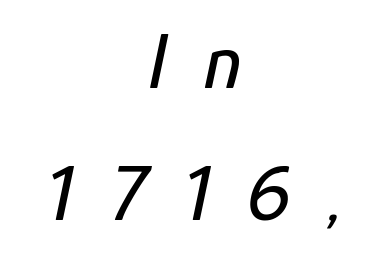
Q: Is the text italic (slanted)? A: Yes, it leans right by about 12 degrees.
Q: Is the text underlined? A: No.
Q: How is the paragraph aligned? A: Centered.
Q: Is the spacing between letters normal or unusually wide? A: Unusually wide.
Q: Is the spacing between lines tight, normal or loose? A: Normal.
Q: Width (condensed, normal, or wide)? A: Condensed.
Q: Stroke contrast? A: Low.
Q: x-height? A: Medium.
Q: Monospaced? A: No.
